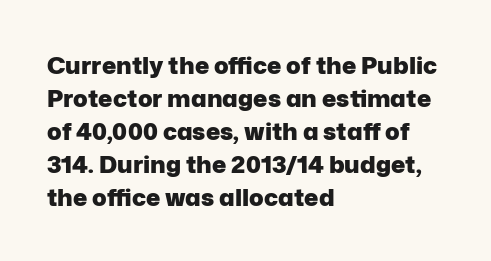
The image shows 24 px bold type, upright; set left-aligned, normal line spacing (1.37x), normal letter spacing, not underlined.
